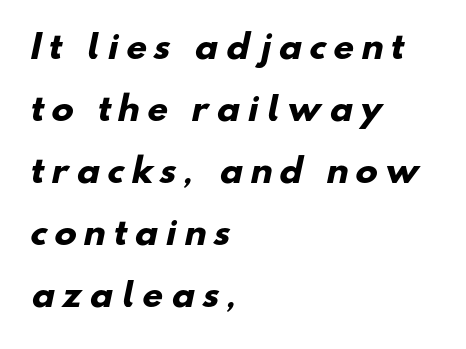
The image shows 33 px heavy sans-serif type; set left-aligned, line spacing 1.88x, unusually wide letter spacing (+0.23 em), not underlined; low stroke contrast and a small x-height.
